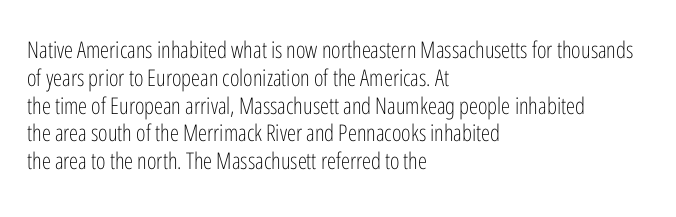
The image shows 23 px text type, upright; set left-aligned, line spacing 1.21x, normal letter spacing, not underlined.
